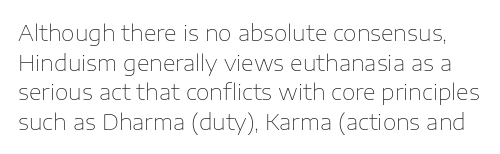
{"italic": "no", "bold": "no", "underline": "no", "line_spacing": "normal", "line_spacing_ratio": 1.35, "letter_spacing": "normal", "letter_spacing_em": 0.0, "glyph_px": 22}
